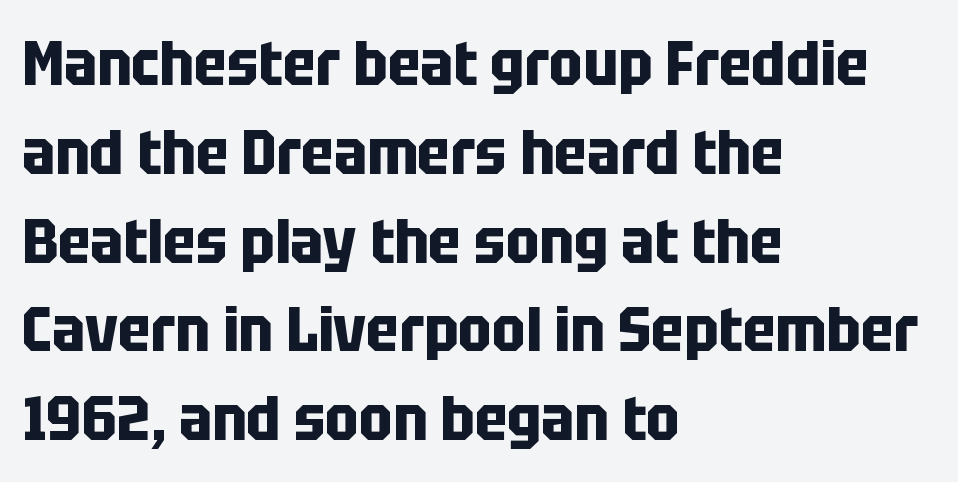
Q: Is the text bold? A: Yes.
Q: Is the text italic (slanted)? A: No, it is upright.
Q: Is the typeface a serif or a sans-serif typeface? A: Sans-serif.
Q: Is the text underlined? A: No.
Q: How is the paragraph aligned? A: Left-aligned.
Q: Is the spacing between letters normal or unusually wide? A: Normal.
Q: Is the spacing between lines tight, normal or loose? A: Normal.
Q: Width (condensed, normal, or wide)? A: Condensed.
Q: Stroke contrast? A: Low.
Q: x-height? A: Large.
Q: Monospaced? A: No.
